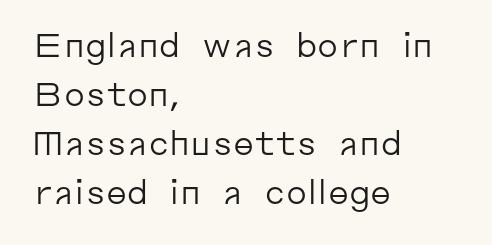
Q: Is the text bold? A: No.
Q: Is the text italic (slanted)? A: No, it is upright.
Q: Is the typeface a serif or a sans-serif typeface? A: Sans-serif.
Q: Is the text underlined? A: No.
Q: How is the paragraph aligned? A: Left-aligned.
Q: Is the spacing between letters normal or unusually wide? A: Normal.
Q: Is the spacing between lines tight, normal or loose? A: Normal.
Q: Width (condensed, normal, or wide)? A: Normal.
Q: Stroke contrast? A: Low.
Q: x-height? A: Medium.
Q: Monospaced? A: No.
